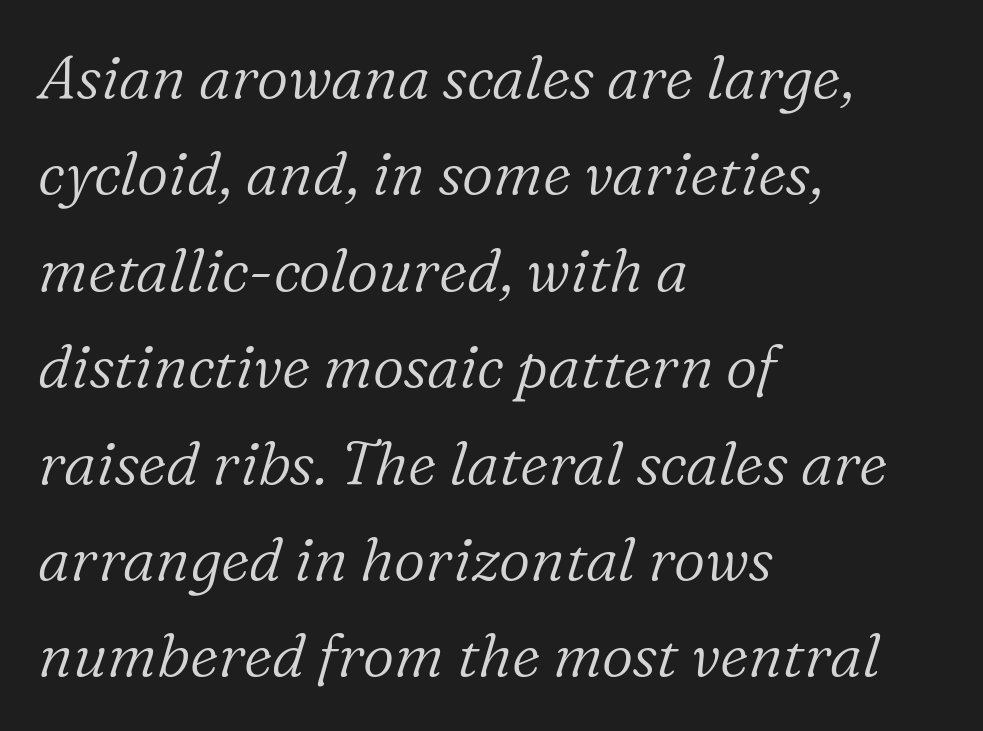
The image shows 61 px light serif type, italic (leaning right); set left-aligned, normal line spacing (1.58x), normal letter spacing, not underlined; low stroke contrast and a medium x-height.
